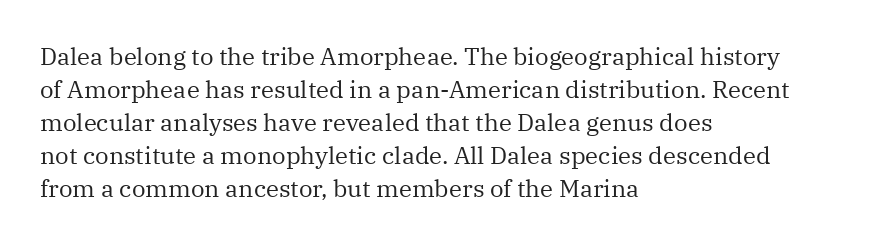
These lines stack with their left ends in a neat column. Letters rest on an invisible, unmarked baseline. The lines sit at an ordinary, default distance from one another. The type sits square on the baseline with zero lean. No letter is thick-stroked: the sample isn't bold. Default kerning and tracking; the words read as compact shapes.
